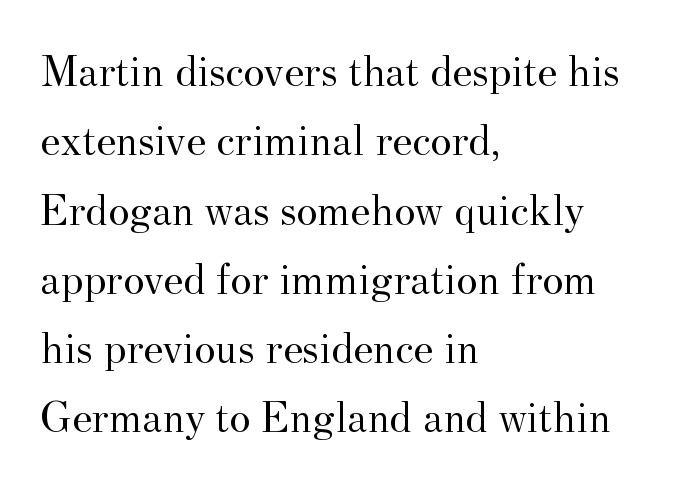
Characters remain perfectly vertical along every line. Notice how the passage keeps a crisp vertical edge on the left only. Do the characters align in a grid? No, the font is proportional. Summary of vertical rhythm: regular, with standard interline spacing. Note: serifs present on the glyphs. Only glyphs here, with clear space below each row.
